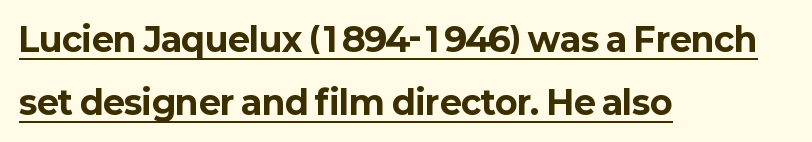
{"serif": "no", "italic": "no", "bold": "yes", "weight": "bold", "width": "normal", "stroke_contrast": "low", "x_height": "medium", "monospaced": "no", "underline": "yes", "align": "left", "line_spacing": "loose", "line_spacing_ratio": 1.92, "letter_spacing": "normal", "letter_spacing_em": 0.0, "glyph_px": 33}
